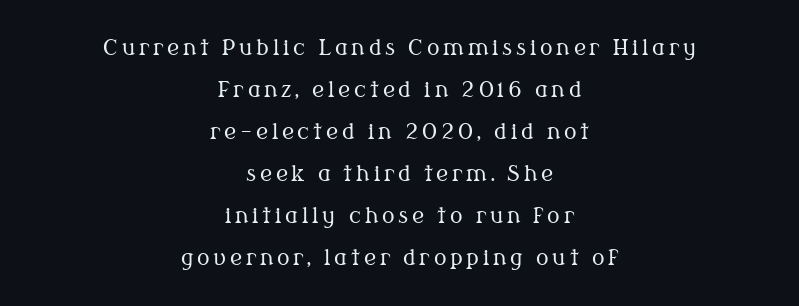
Q: Is the text bold? A: No.
Q: Is the text italic (slanted)? A: No, it is upright.
Q: Is the text underlined? A: No.
Q: How is the paragraph aligned? A: Centered.
Q: Is the spacing between lines tight, normal or loose? A: Loose.
